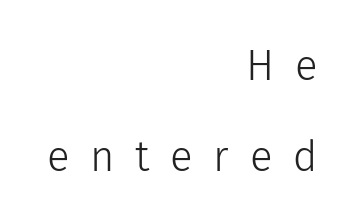
The image shows 42 px light sans-serif type, upright; set right-aligned, loose line spacing (2.16x), unusually wide letter spacing (+0.49 em), not underlined; low stroke contrast and a medium x-height.
